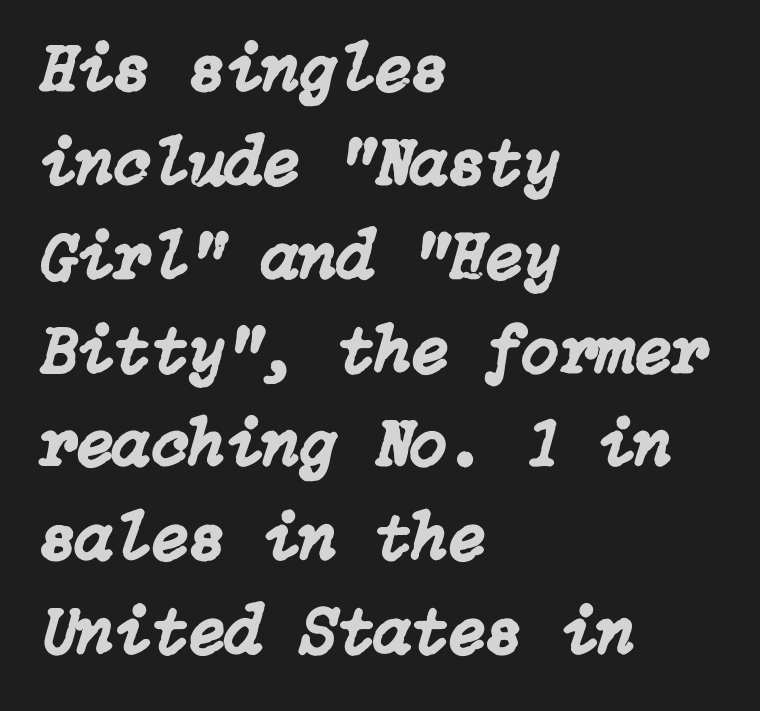
The image shows 68 px text type, italic (leaning right); set left-aligned, normal line spacing (1.38x), normal letter spacing, not underlined; low stroke contrast and a medium x-height.
